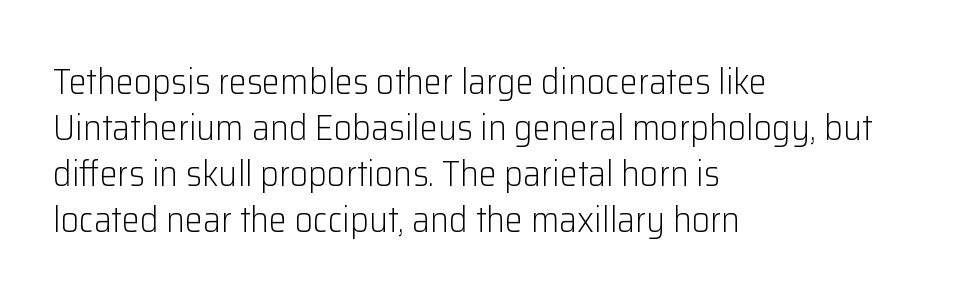
Q: Is the text bold? A: No.
Q: Is the text italic (slanted)? A: No, it is upright.
Q: Is the typeface a serif or a sans-serif typeface? A: Sans-serif.
Q: Is the text underlined? A: No.
Q: How is the paragraph aligned? A: Left-aligned.
Q: Is the spacing between letters normal or unusually wide? A: Normal.
Q: Is the spacing between lines tight, normal or loose? A: Normal.
Q: Width (condensed, normal, or wide)? A: Normal.
Q: Stroke contrast? A: Low.
Q: x-height? A: Medium.
Q: Monospaced? A: No.
